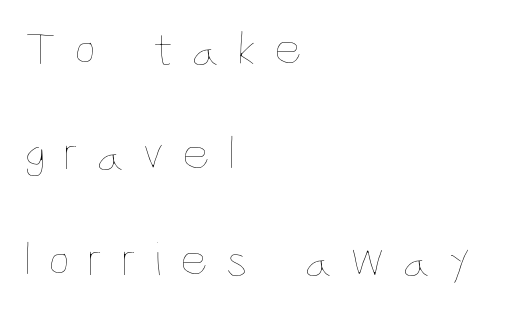
{"italic": "no", "bold": "no", "weight": "thin", "width": "condensed", "stroke_contrast": "low", "x_height": "large", "monospaced": "no", "underline": "no", "align": "left", "line_spacing": "loose", "line_spacing_ratio": 2.15, "letter_spacing": "wide", "letter_spacing_em": 0.35, "glyph_px": 49}
